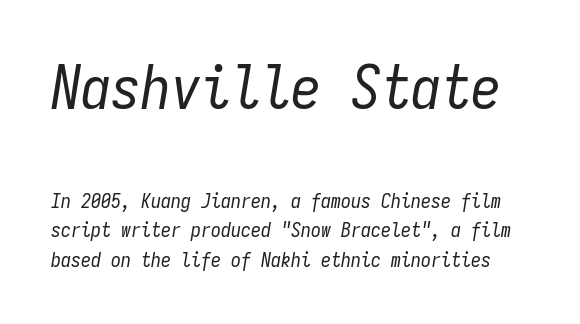
{"italic": "yes", "lean": "right", "slant_degrees": 9, "bold": "no", "weight": "regular", "width": "condensed", "stroke_contrast": "low", "x_height": "medium", "monospaced": "yes", "underline": "no", "line_spacing": "normal", "line_spacing_ratio": 1.48, "letter_spacing": "normal", "letter_spacing_em": 0.0, "larger_block": "first", "size_ratio": 3.0, "glyph_px": 60}
